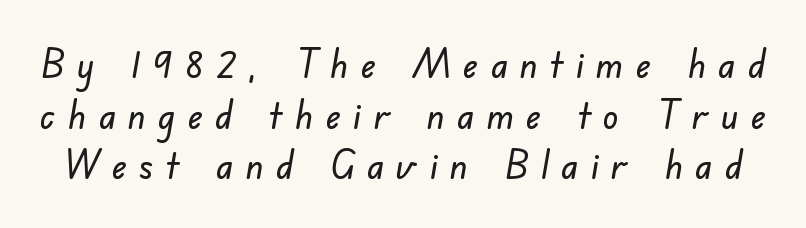
{"serif": "no", "width": "normal", "stroke_contrast": "low", "x_height": "small", "monospaced": "no", "underline": "no", "line_spacing": "normal", "line_spacing_ratio": 1.3, "letter_spacing": "wide", "letter_spacing_em": 0.32, "glyph_px": 39}
